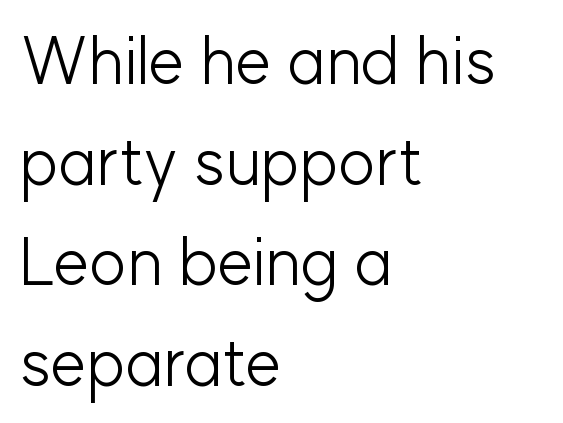
Q: Is the text bold? A: No.
Q: Is the text italic (slanted)? A: No, it is upright.
Q: Is the typeface a serif or a sans-serif typeface? A: Sans-serif.
Q: Is the text underlined? A: No.
Q: How is the paragraph aligned? A: Left-aligned.
Q: Is the spacing between letters normal or unusually wide? A: Normal.
Q: Is the spacing between lines tight, normal or loose? A: Normal.
Q: Width (condensed, normal, or wide)? A: Normal.
Q: Stroke contrast? A: Low.
Q: x-height? A: Medium.
Q: Monospaced? A: No.
